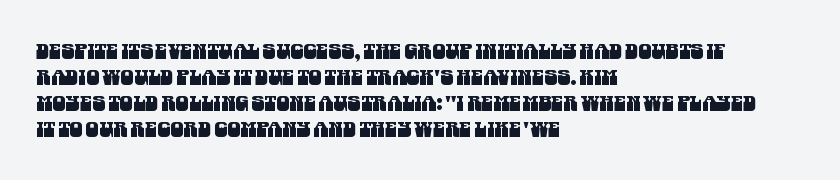
Short and long lines alike share a common starting point at left. Nobody touched the tracking dial on this one. The string is rendered with underlining switched off.
